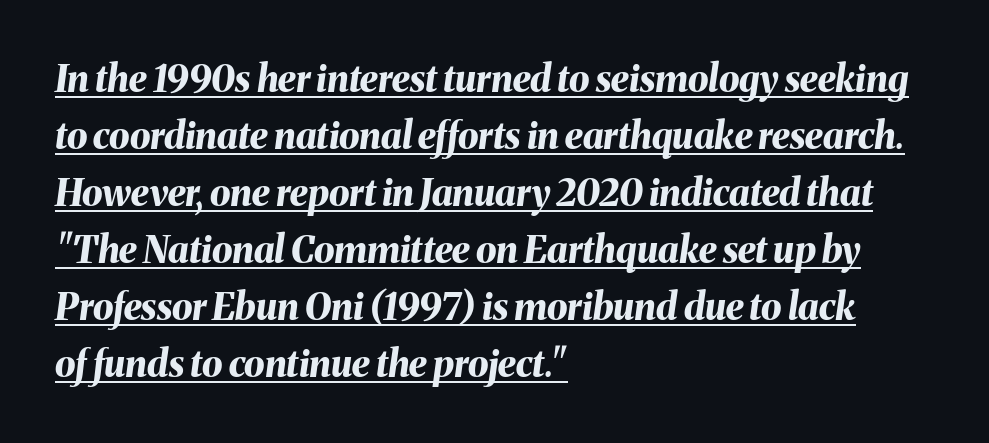
{"italic": "yes", "lean": "right", "slant_degrees": 8, "bold": "yes", "weight": "bold", "width": "normal", "stroke_contrast": "medium", "x_height": "medium", "monospaced": "no", "underline": "yes", "align": "left", "line_spacing": "normal", "line_spacing_ratio": 1.54, "letter_spacing": "normal", "letter_spacing_em": 0.0, "glyph_px": 37}
